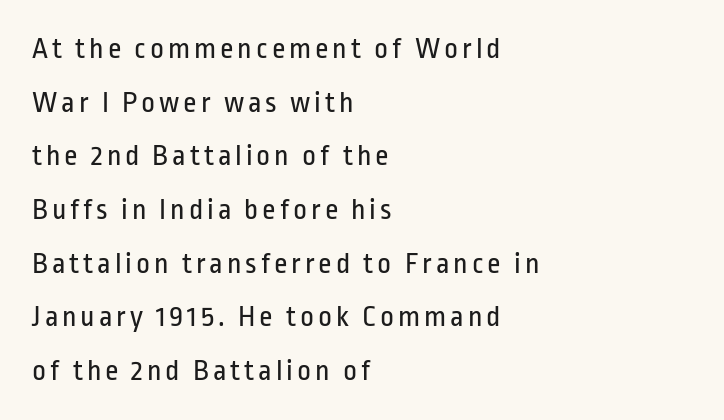
The image shows 30 px regular-weight, condensed sans-serif type, upright; set left-aligned, line spacing 1.79x, not underlined; low stroke contrast and a medium x-height.
